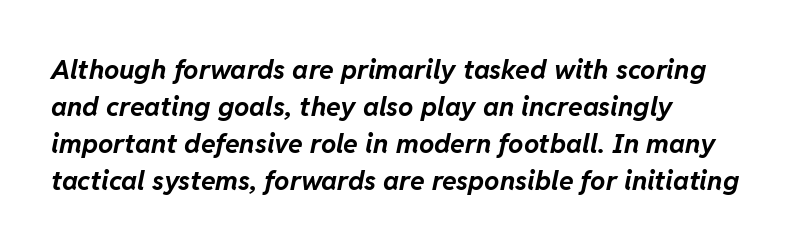
The image shows 27 px bold type, italic (leaning right); set left-aligned, normal line spacing (1.37x), normal letter spacing, not underlined.
